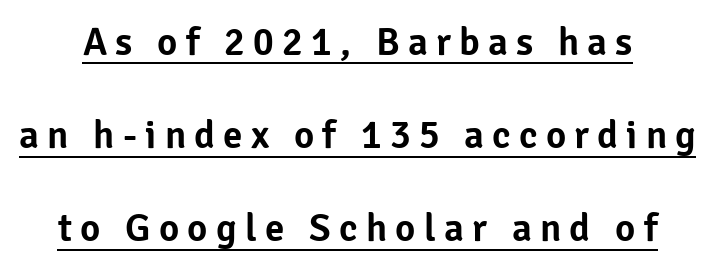
Is this a fixed-width face? No — the glyphs have proportional, varying widths. The rendered words wear a rule along their underside. The rendering uses a large line-height, opening up the rows. Tracking here is generous; glyphs stand well apart from one another. In terms of posture, this sample is upright. Does the type have serifs? No, each stem ends abruptly.
